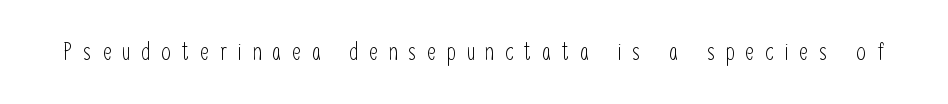
{"italic": "no", "bold": "no", "underline": "no", "letter_spacing": "wide", "letter_spacing_em": 0.46, "glyph_px": 24}
